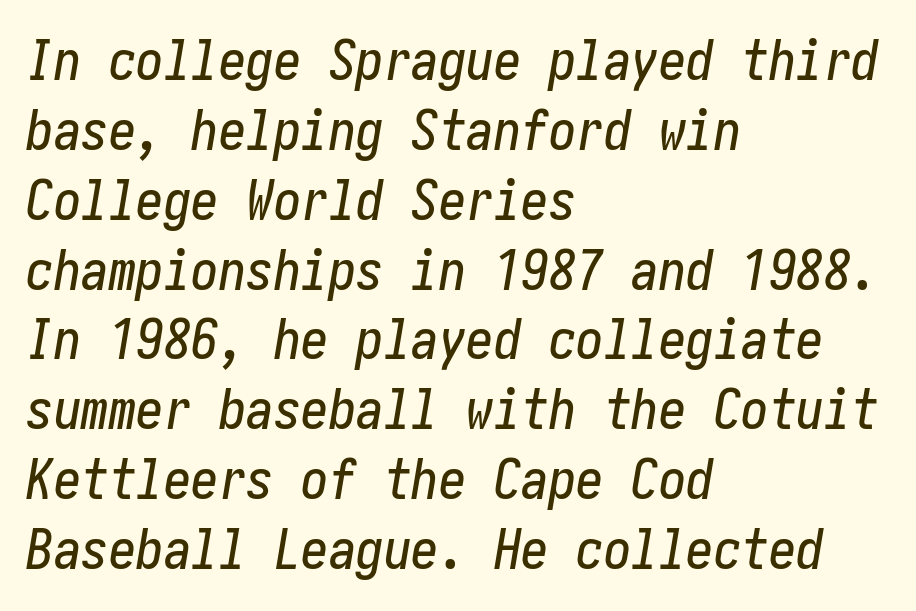
This block has exactly the height ordinary leading produces. A typesetter would call this zero additional tracking. In CSS terms this would be text-align: left. Is the type slanted? Yes — the strokes lean at a clear angle.
